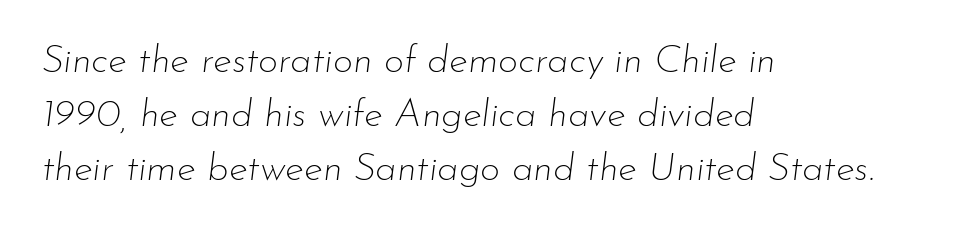
The image shows 39 px thin type, italic (leaning right); set left-aligned, normal line spacing (1.39x), normal letter spacing, not underlined; low stroke contrast and a small x-height.
